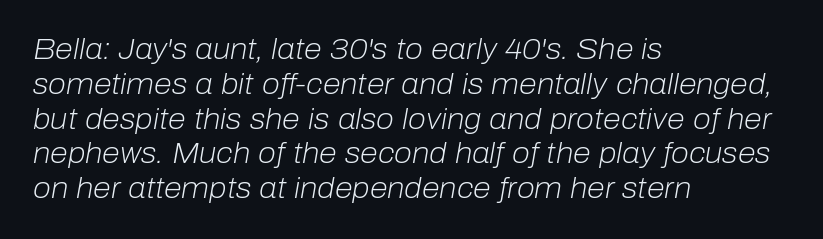
{"italic": "yes", "lean": "right", "slant_degrees": 10, "bold": "no", "weight": "light", "width": "normal", "stroke_contrast": "low", "x_height": "medium", "monospaced": "no", "underline": "no", "align": "left", "line_spacing_ratio": 1.2, "letter_spacing": "normal", "letter_spacing_em": 0.0, "glyph_px": 29}
